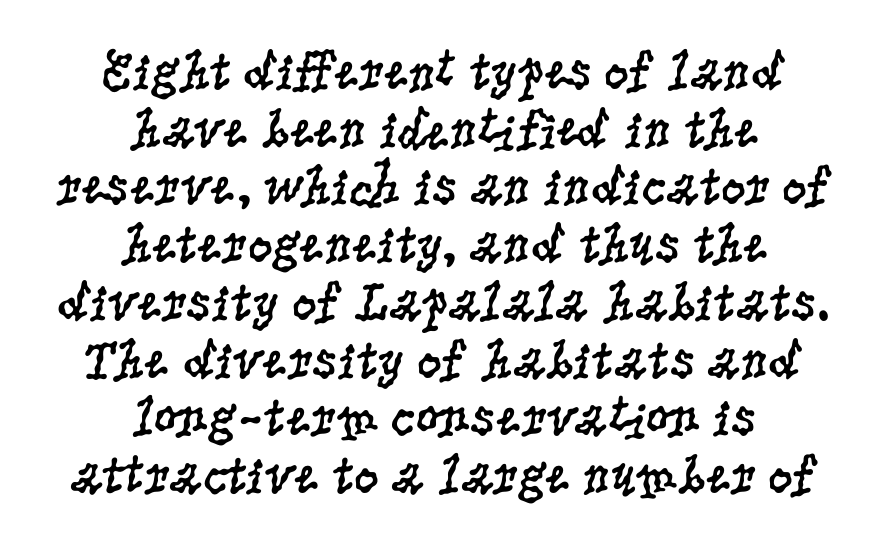
You could barely slide anything between these rows. Here the designer chose a conventional face with non-uniform glyph widths. A centered setting, common on invitations and titles, is used for this passage. Decoration check: the copy has no underline.
